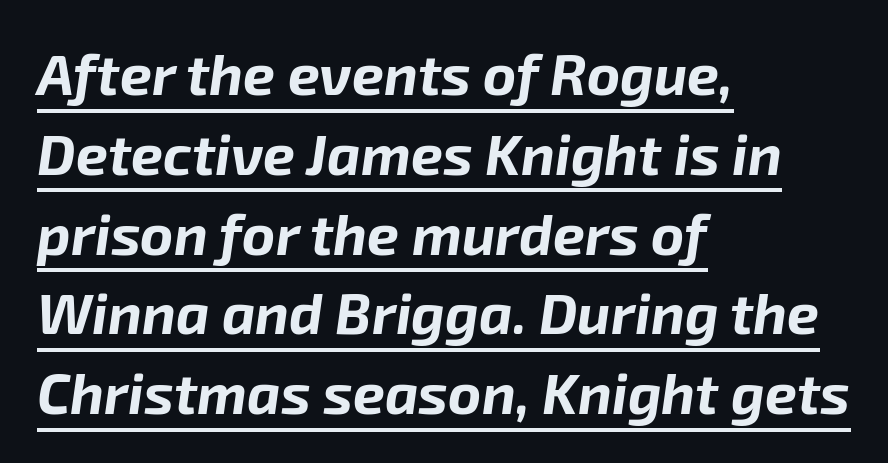
{"italic": "yes", "lean": "right", "slant_degrees": 8, "bold": "yes", "weight": "bold", "width": "normal", "stroke_contrast": "low", "x_height": "medium", "monospaced": "no", "underline": "yes", "align": "left", "line_spacing": "normal", "line_spacing_ratio": 1.4, "letter_spacing": "normal", "letter_spacing_em": 0.0, "glyph_px": 57}
